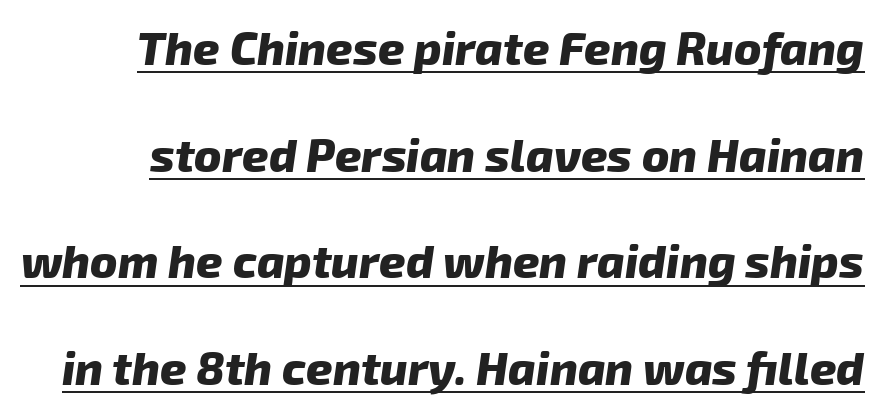
The image shows 46 px heavy sans-serif type; set loose line spacing (2.32x), normal letter spacing, underlined; low stroke contrast and a medium x-height.
